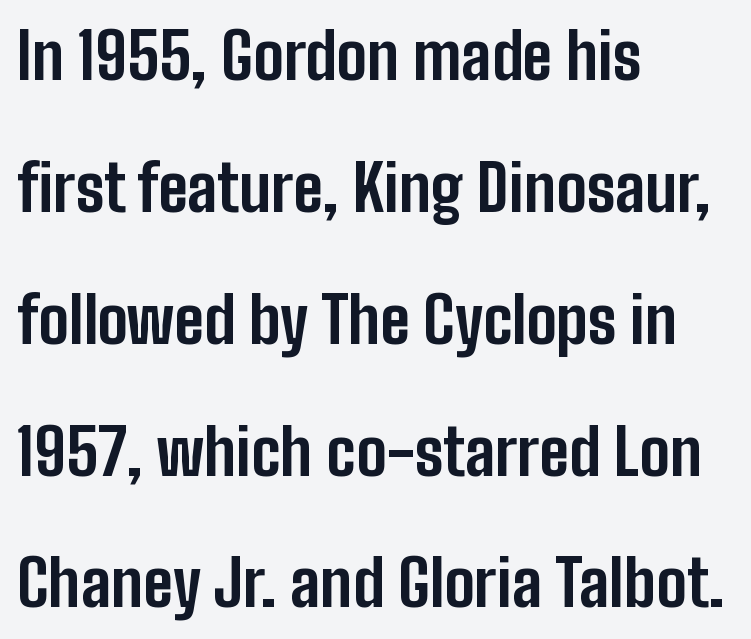
The letters stand upright; this is a roman face. Quick note: underline off. Examine the stroke ends and you'll find no serifs. Vertically, the passage feels expansive, rows floating well apart.
